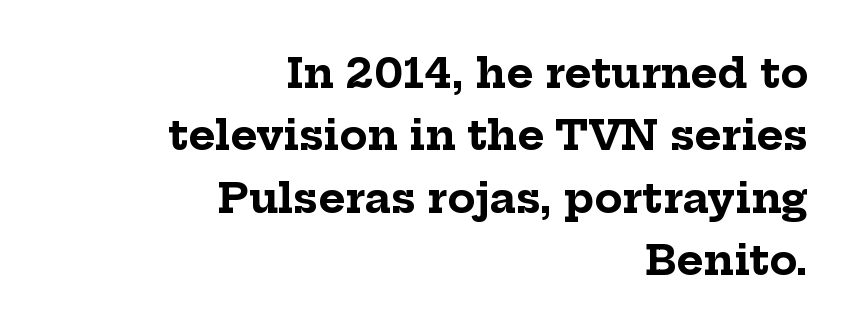
The image shows 41 px bold serif type, upright; set right-aligned, normal line spacing (1.52x), normal letter spacing, not underlined; low stroke contrast and a medium x-height.
